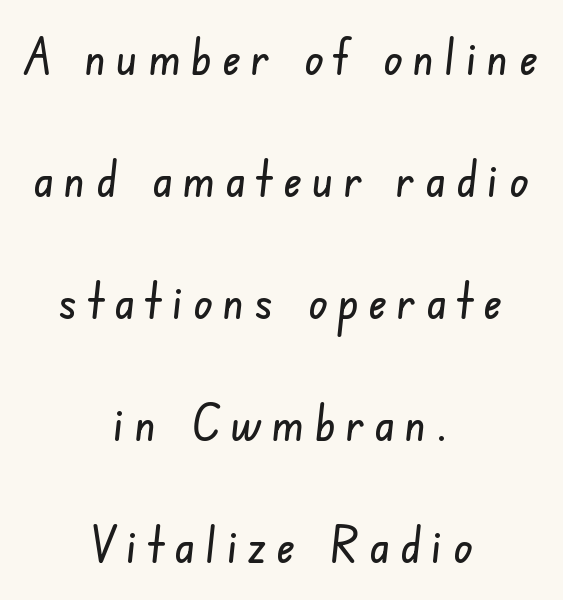
Display-style spreading of the glyphs; the letterfit is very open. Note the varied advance widths — an 'i' is clearly narrower than an 'm'. Are there feet on the stems? There aren't — it's a sans. These lines stand farther apart than default settings would place them.
